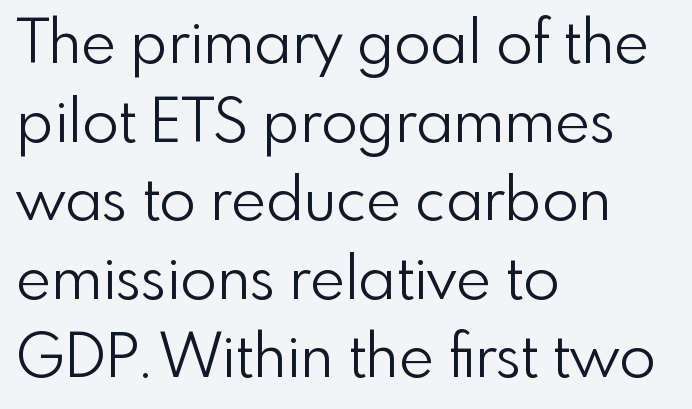
{"serif": "no", "italic": "no", "bold": "no", "weight": "light", "width": "normal", "stroke_contrast": "low", "x_height": "small", "monospaced": "no", "underline": "no", "align": "left", "line_spacing": "normal", "line_spacing_ratio": 1.31, "letter_spacing": "normal", "letter_spacing_em": 0.0, "glyph_px": 60}
